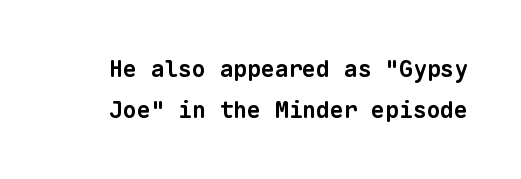
You could call the tracking neutral — neither tight nor loose. Just letters on the line, the space beneath them empty. In terms of weight, the rendering is a true, heavy bold.
